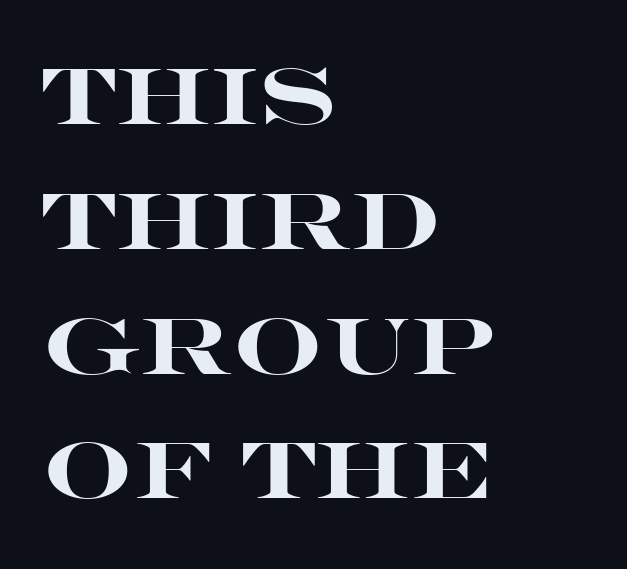
A normal amount of white space separates one row of letters from the next. Caption: bold face, heavy strokes. Is this a fixed-width face? No — the glyphs have proportional, varying widths. Is the letter spacing exaggerated? No — it looks like the ordinary default. Vertical strokes here are truly vertical.
